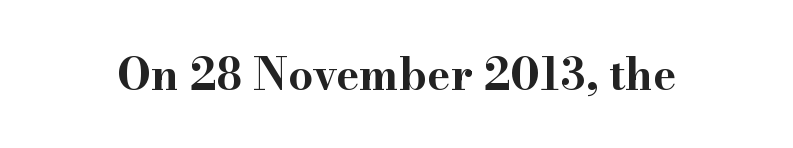
Q: Is the text bold? A: Yes.
Q: Is the text italic (slanted)? A: No, it is upright.
Q: Is the typeface a serif or a sans-serif typeface? A: Serif.
Q: Is the text underlined? A: No.
Q: Is the spacing between letters normal or unusually wide? A: Normal.
Q: Width (condensed, normal, or wide)? A: Wide.
Q: Stroke contrast? A: High.
Q: x-height? A: Small.
Q: Monospaced? A: No.
